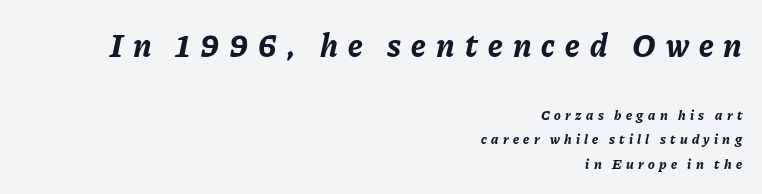
{"italic": "yes", "lean": "right", "slant_degrees": 11, "bold": "yes", "weight": "bold", "width": "normal", "stroke_contrast": "low", "x_height": "medium", "monospaced": "no", "underline": "no", "align": "right", "line_spacing_ratio": 1.74, "letter_spacing": "wide", "letter_spacing_em": 0.31, "larger_block": "first", "size_ratio": 2.36, "glyph_px": 33}
